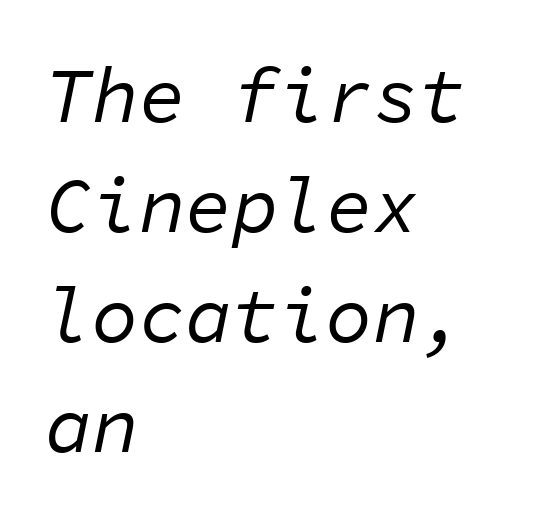
{"italic": "yes", "lean": "right", "slant_degrees": 11, "bold": "no", "weight": "regular", "width": "normal", "stroke_contrast": "low", "x_height": "medium", "monospaced": "yes", "underline": "no", "align": "left", "line_spacing": "normal", "line_spacing_ratio": 1.41, "letter_spacing": "normal", "letter_spacing_em": 0.0, "glyph_px": 78}
